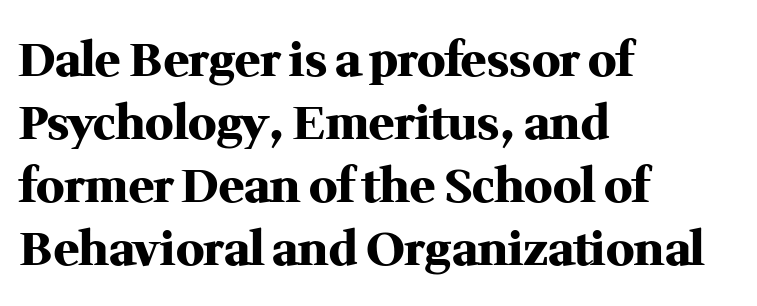
{"serif": "yes", "italic": "no", "bold": "yes", "weight": "heavy", "width": "normal", "stroke_contrast": "medium", "x_height": "medium", "monospaced": "no", "underline": "no", "align": "left", "line_spacing": "normal", "line_spacing_ratio": 1.34, "letter_spacing": "normal", "letter_spacing_em": 0.0, "glyph_px": 47}
